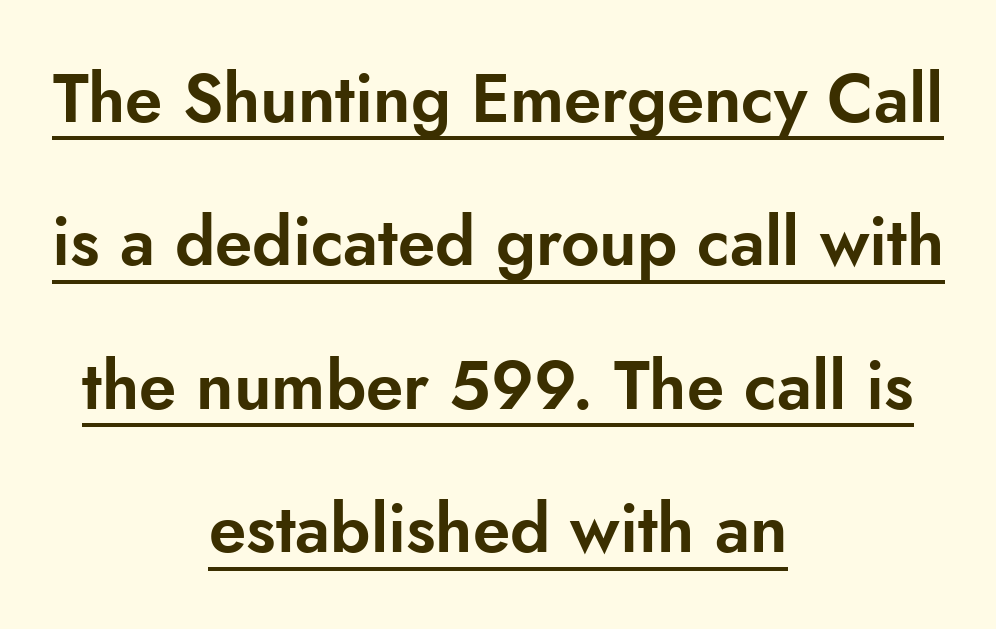
Q: Is the text italic (slanted)? A: No, it is upright.
Q: Is the typeface a serif or a sans-serif typeface? A: Sans-serif.
Q: Is the text underlined? A: Yes.
Q: How is the paragraph aligned? A: Centered.
Q: Is the spacing between letters normal or unusually wide? A: Normal.
Q: Is the spacing between lines tight, normal or loose? A: Loose.
Q: Width (condensed, normal, or wide)? A: Normal.
Q: Stroke contrast? A: Low.
Q: x-height? A: Small.
Q: Monospaced? A: No.
